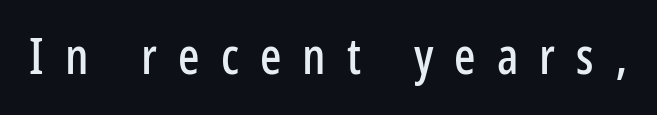
The image shows 50 px condensed sans-serif type, upright; set unusually wide letter spacing (+0.42 em), not underlined; low stroke contrast and a medium x-height.
